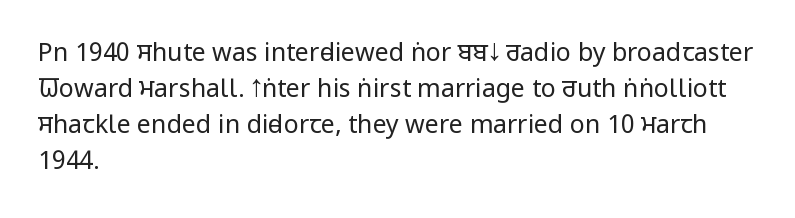
{"italic": "no", "bold": "no", "underline": "no", "align": "left", "line_spacing": "normal", "line_spacing_ratio": 1.44, "letter_spacing": "normal", "letter_spacing_em": 0.0, "glyph_px": 25}
